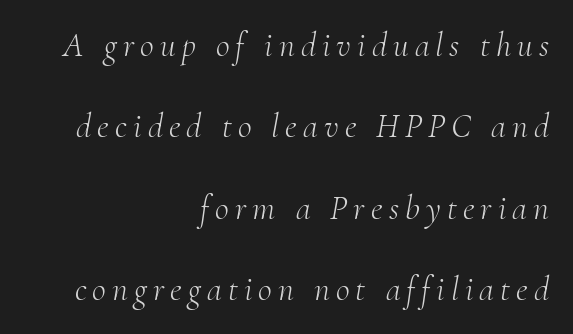
Think of a printed novel: that variable character pitch is what you see here. Is there much room between lines? Yes — plenty of vertical air separates them. Is this a sans? No — the strokes have serifs. The font is comparable to plain body text, perhaps lighter. Line ends are locked; line starts wander. Type without underlining.
